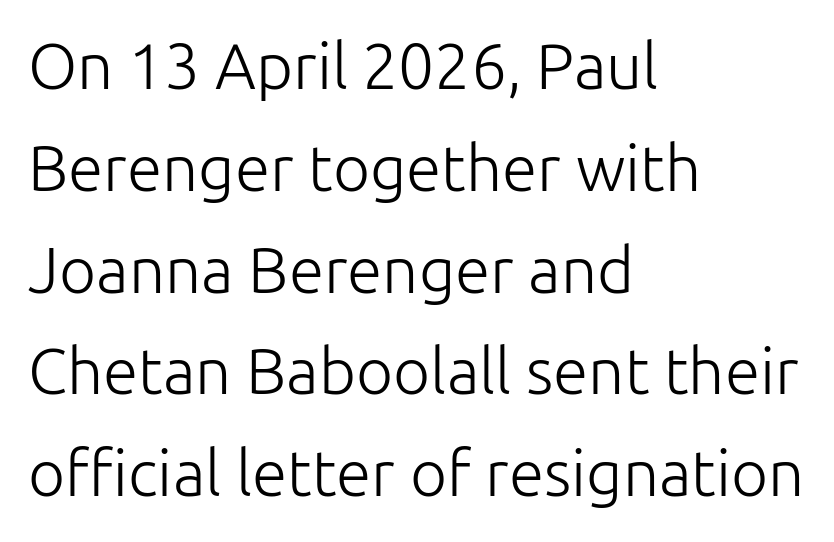
The image shows 64 px light sans-serif type, upright; set left-aligned, normal line spacing (1.59x), normal letter spacing, not underlined; low stroke contrast and a medium x-height.
